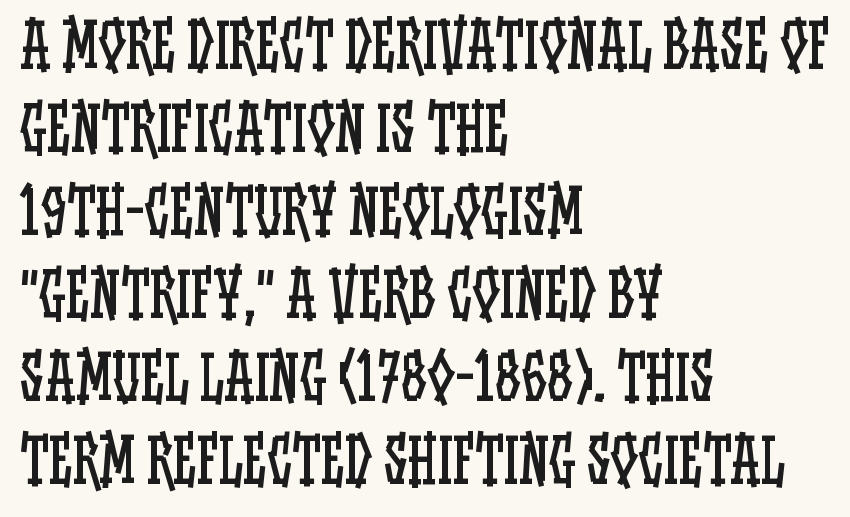
{"italic": "no", "bold": "no", "weight": "regular", "width": "condensed", "stroke_contrast": "low", "x_height": "large", "monospaced": "no", "underline": "no", "align": "left", "line_spacing": "normal", "line_spacing_ratio": 1.36, "letter_spacing": "normal", "letter_spacing_em": 0.0, "glyph_px": 61}
